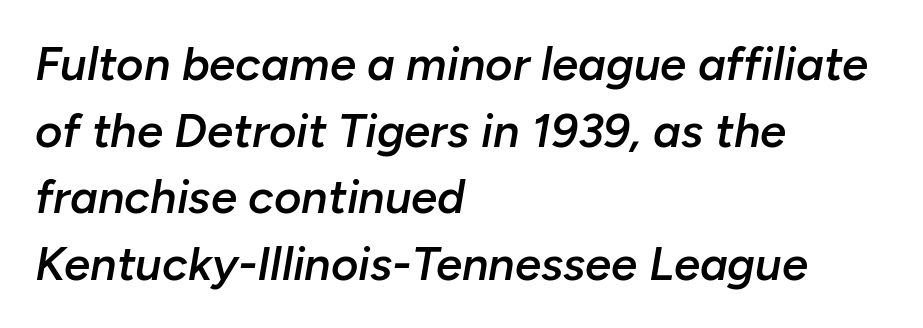
The image shows 47 px semibold type, italic (leaning right); set left-aligned, normal line spacing (1.42x), normal letter spacing, not underlined; low stroke contrast and a medium x-height.
